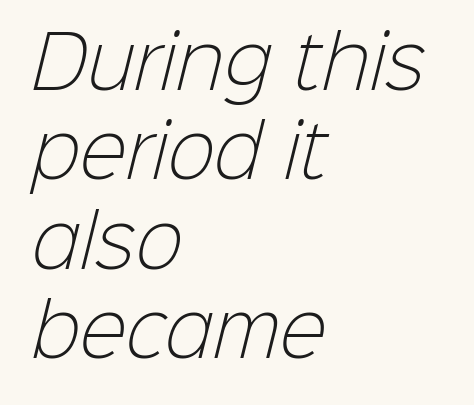
The image shows 71 px light sans-serif type; set left-aligned, normal line spacing (1.26x), normal letter spacing, not underlined; low stroke contrast and a medium x-height.
